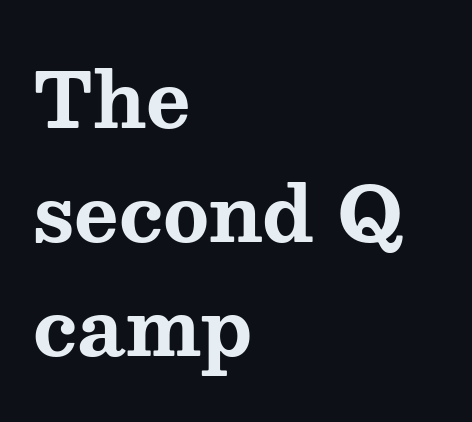
The image shows 76 px bold, wide serif type, upright; set left-aligned, normal line spacing (1.5x), normal letter spacing, not underlined; medium stroke contrast and a medium x-height.
